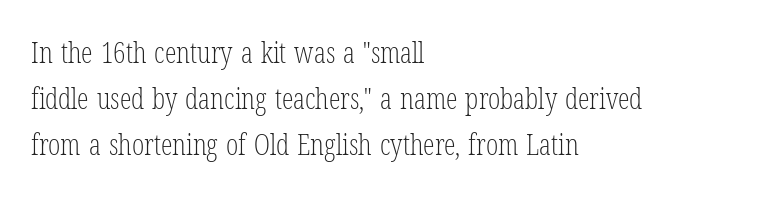
Q: Is the text bold? A: No.
Q: Is the text italic (slanted)? A: No, it is upright.
Q: Is the typeface a serif or a sans-serif typeface? A: Serif.
Q: Is the text underlined? A: No.
Q: How is the paragraph aligned? A: Left-aligned.
Q: Is the spacing between letters normal or unusually wide? A: Normal.
Q: Is the spacing between lines tight, normal or loose? A: Normal.
Q: Width (condensed, normal, or wide)? A: Condensed.
Q: Stroke contrast? A: Low.
Q: x-height? A: Medium.
Q: Monospaced? A: No.
